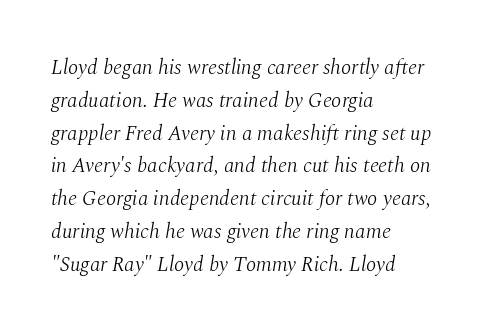
{"italic": "yes", "lean": "right", "slant_degrees": 10, "bold": "no", "underline": "no", "align": "left", "line_spacing": "normal", "line_spacing_ratio": 1.56, "letter_spacing": "normal", "letter_spacing_em": 0.0, "glyph_px": 21}
